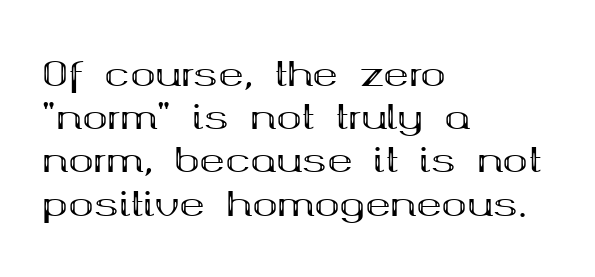
The image shows 34 px bold, wide serif type, upright; set left-aligned, normal line spacing (1.27x), normal letter spacing, not underlined; medium stroke contrast and a medium x-height.
